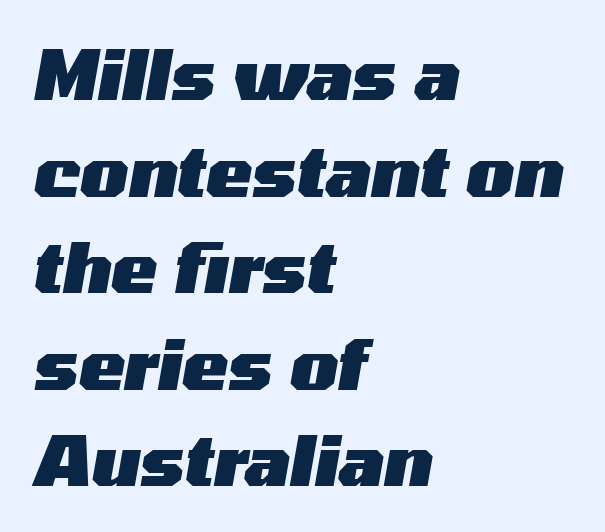
Q: Is the text bold? A: Yes.
Q: Is the text italic (slanted)? A: Yes, it leans right by about 10 degrees.
Q: Is the text underlined? A: No.
Q: How is the paragraph aligned? A: Left-aligned.
Q: Is the spacing between letters normal or unusually wide? A: Normal.
Q: Is the spacing between lines tight, normal or loose? A: Normal.
Q: Width (condensed, normal, or wide)? A: Wide.
Q: Stroke contrast? A: Medium.
Q: x-height? A: Medium.
Q: Monospaced? A: No.
